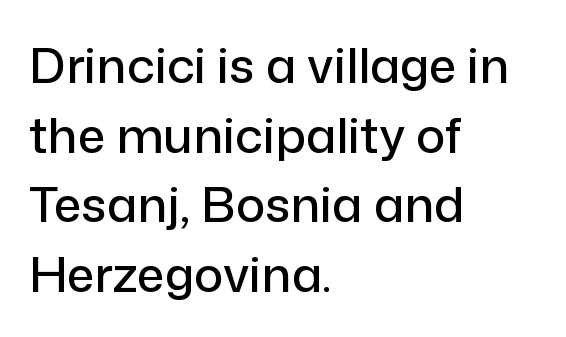
Q: Is the text italic (slanted)? A: No, it is upright.
Q: Is the typeface a serif or a sans-serif typeface? A: Sans-serif.
Q: Is the text underlined? A: No.
Q: How is the paragraph aligned? A: Left-aligned.
Q: Is the spacing between letters normal or unusually wide? A: Normal.
Q: Is the spacing between lines tight, normal or loose? A: Normal.
Q: Width (condensed, normal, or wide)? A: Normal.
Q: Stroke contrast? A: Low.
Q: x-height? A: Medium.
Q: Monospaced? A: No.
